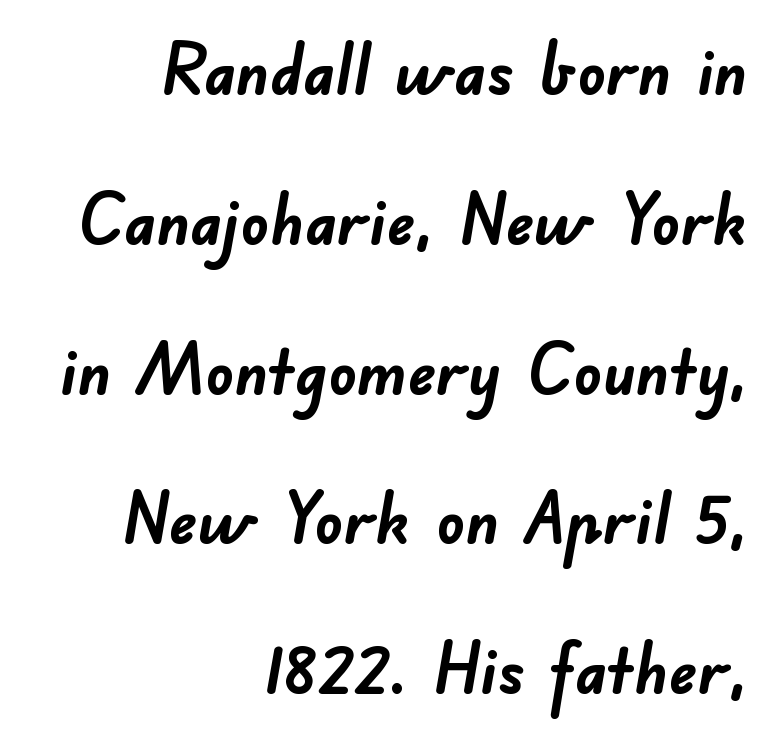
A typesetter would label this face a sans. Clear beneath every line of the passage. What stands out about the letter spacing? Nothing — it is the standard amount. Looks like regular typesetting: each glyph gets only the width it needs. In terms of leading, this rendering errs on the spacious side. Notice how the passage keeps a crisp vertical edge on the right only.
